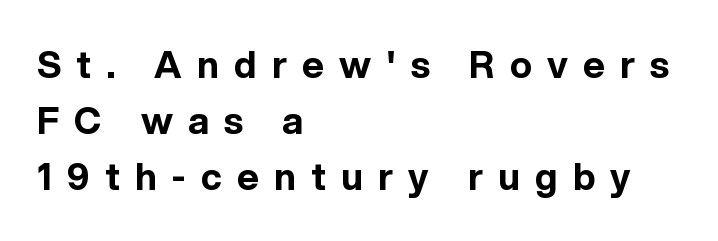
The image shows 37 px bold sans-serif type, upright; set left-aligned, normal line spacing (1.52x), unusually wide letter spacing (+0.41 em), not underlined; a medium x-height.
